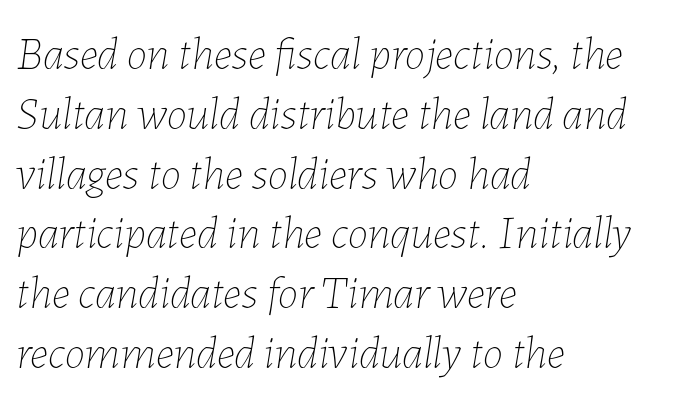
A quiet, ordinary-to-light weight characterises the typeface. Beneath every word, the page is bare. Inter-character spacing is left at the font's built-in metrics. If you drew a ruler down the left edge, every line would touch it. You could not count columns in this text — the font is proportionally spaced. When letters slant like this, we call the style italic.
